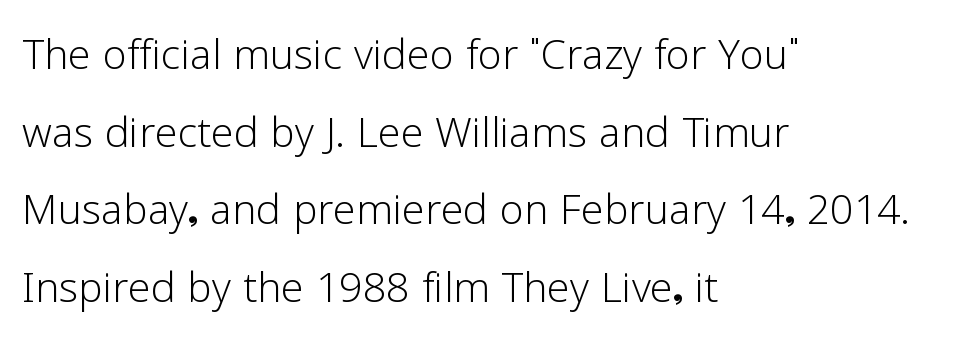
{"serif": "no", "italic": "no", "bold": "no", "weight": "light", "width": "normal", "stroke_contrast": "low", "x_height": "medium", "monospaced": "no", "underline": "no", "align": "left", "line_spacing": "normal", "line_spacing_ratio": 1.41, "letter_spacing": "normal", "letter_spacing_em": 0.0, "glyph_px": 55}
